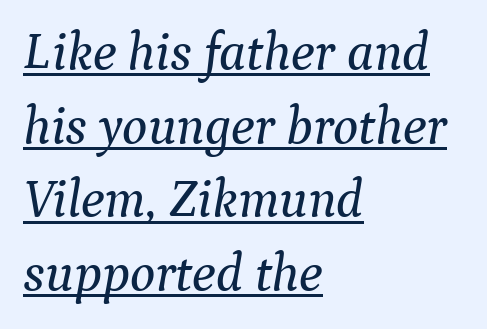
Slanted lettering throughout. The lines are quadded left. Has an underline been added? It has. Each letter keeps its own natural width here, so spacing adapts to shape. The typeface chosen for these lines features serifs. The face used here is rendered with its standard letterfit.
